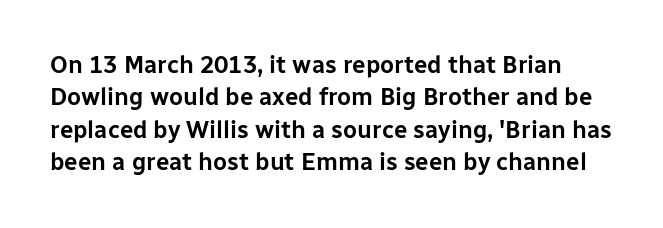
Students, observe: this is what conventionally led text looks like. Underline: absent. Every stem runs plumb, perpendicular to the baseline. A typesetter would call this zero additional tracking.
